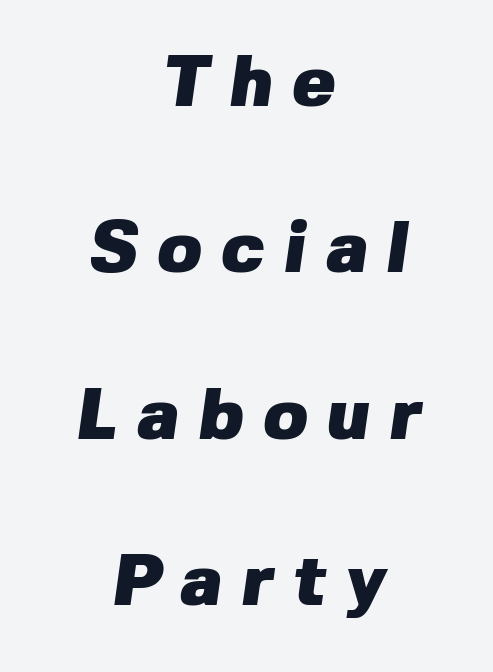
Q: Is the text bold? A: Yes.
Q: Is the typeface a serif or a sans-serif typeface? A: Sans-serif.
Q: Is the text underlined? A: No.
Q: How is the paragraph aligned? A: Centered.
Q: Is the spacing between letters normal or unusually wide? A: Unusually wide.
Q: Is the spacing between lines tight, normal or loose? A: Loose.
Q: Width (condensed, normal, or wide)? A: Normal.
Q: Stroke contrast? A: Low.
Q: x-height? A: Medium.
Q: Monospaced? A: No.
